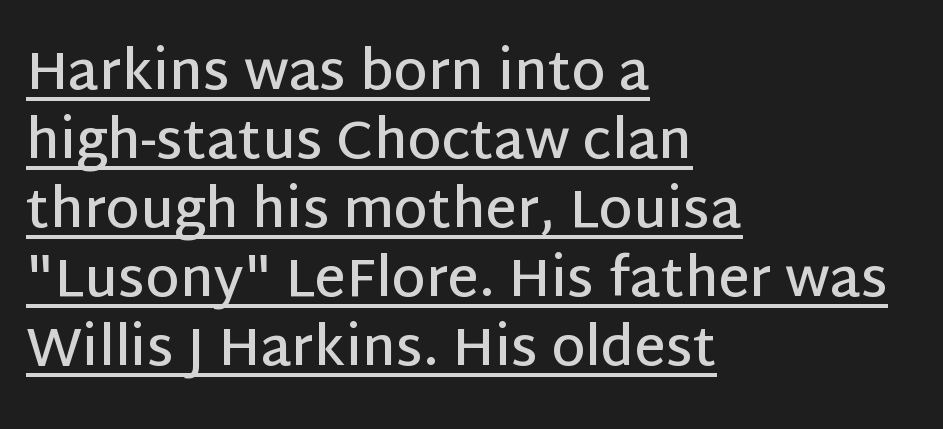
The image shows 54 px semibold sans-serif type, upright; set left-aligned, normal line spacing (1.28x), normal letter spacing, underlined; low stroke contrast and a large x-height.
